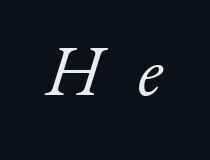
{"serif": "yes", "italic": "yes", "lean": "right", "slant_degrees": 17, "bold": "no", "weight": "light", "width": "normal", "stroke_contrast": "low", "x_height": "small", "monospaced": "no", "underline": "no", "letter_spacing": "wide", "letter_spacing_em": 0.49, "glyph_px": 73}
